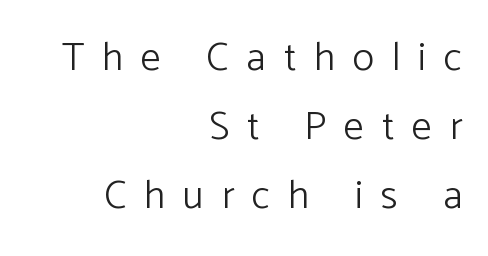
{"serif": "no", "italic": "no", "bold": "no", "weight": "light", "width": "normal", "stroke_contrast": "low", "x_height": "medium", "monospaced": "no", "underline": "no", "align": "right", "line_spacing_ratio": 1.72, "letter_spacing": "wide", "letter_spacing_em": 0.45, "glyph_px": 40}
